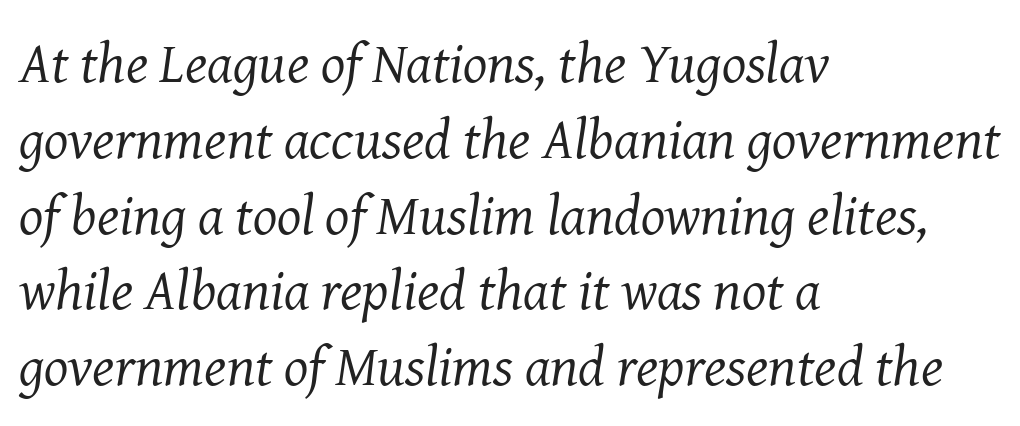
The strip under each line holds only bare page. The face used here is seriffed, in the tradition of book romans. Does the copy run flush right? No — it runs flush left. Weight: not bold — regular or lighter. Each new line begins a customary step beneath the previous one. Proportional: the letters do not fall into vertical columns.
